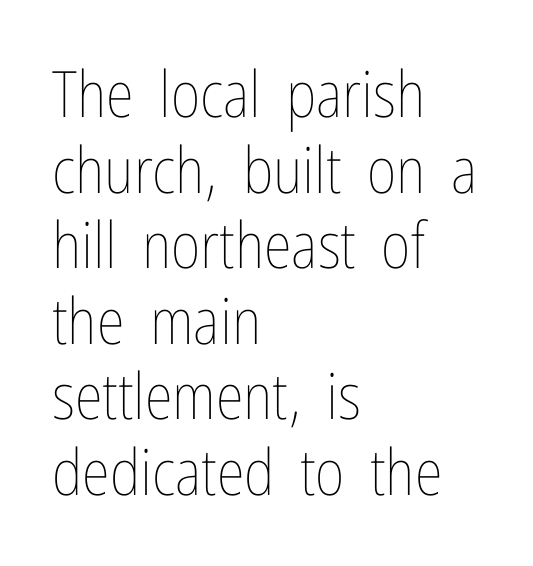
Q: Is the text bold? A: No.
Q: Is the text italic (slanted)? A: No, it is upright.
Q: Is the text underlined? A: No.
Q: How is the paragraph aligned? A: Left-aligned.
Q: Is the spacing between letters normal or unusually wide? A: Normal.
Q: Width (condensed, normal, or wide)? A: Condensed.
Q: Stroke contrast? A: Low.
Q: x-height? A: Medium.
Q: Monospaced? A: No.
